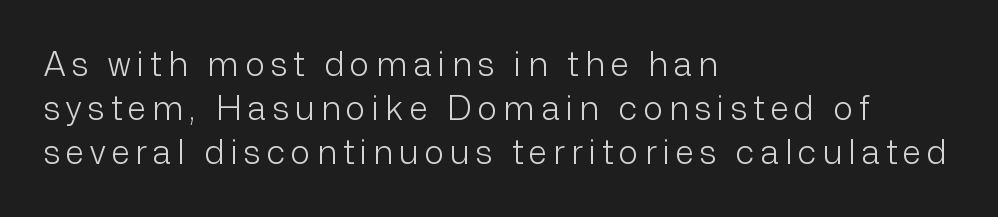
A student would call this left alignment; a typographer would say flush left, rag right. Successive baselines arrive at the customary interval. Is this a heavy cut? Hardly; it is regular or lighter. No italicization has been applied; the sample stays upright.
